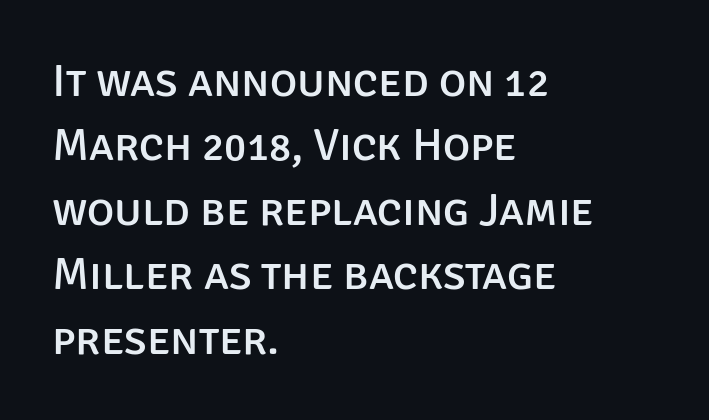
Q: Is the text italic (slanted)? A: No, it is upright.
Q: Is the typeface a serif or a sans-serif typeface? A: Sans-serif.
Q: Is the text underlined? A: No.
Q: How is the paragraph aligned? A: Left-aligned.
Q: Is the spacing between letters normal or unusually wide? A: Normal.
Q: Is the spacing between lines tight, normal or loose? A: Normal.
Q: Width (condensed, normal, or wide)? A: Normal.
Q: Stroke contrast? A: Low.
Q: x-height? A: Large.
Q: Monospaced? A: No.
